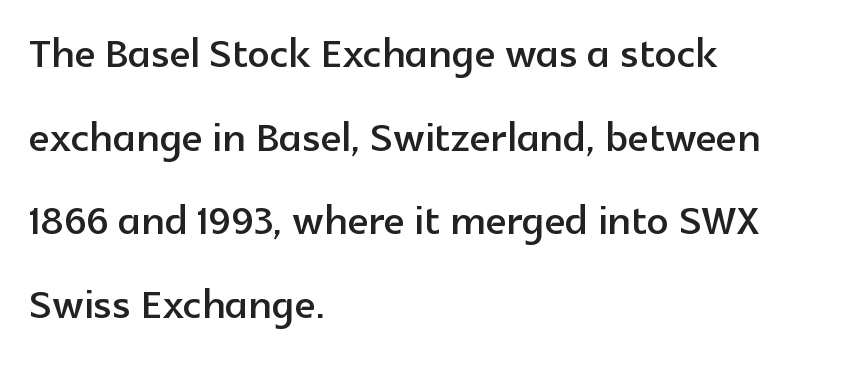
{"serif": "no", "italic": "no", "width": "normal", "x_height": "medium", "monospaced": "no", "underline": "no", "align": "left", "line_spacing": "normal", "line_spacing_ratio": 1.55, "letter_spacing": "normal", "letter_spacing_em": 0.0, "glyph_px": 54}
